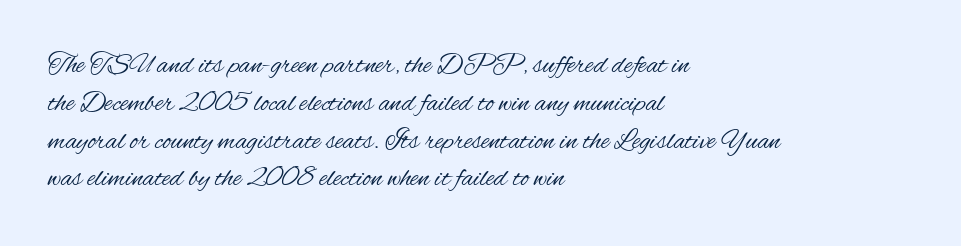
{"serif": "no", "bold": "no", "weight": "regular", "width": "condensed", "stroke_contrast": "medium", "x_height": "small", "monospaced": "no", "underline": "no", "align": "left", "line_spacing": "normal", "line_spacing_ratio": 1.35, "letter_spacing": "normal", "letter_spacing_em": 0.0, "glyph_px": 28}
